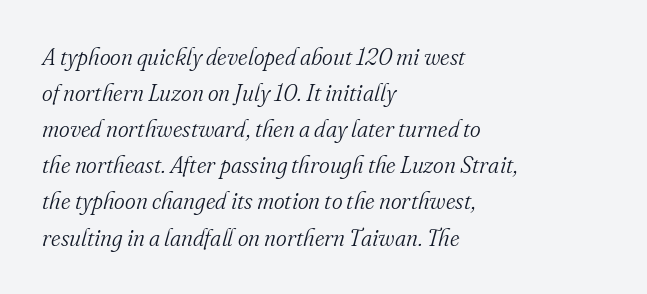
{"italic": "yes", "lean": "right", "slant_degrees": 16, "bold": "no", "underline": "no", "align": "left", "line_spacing": "normal", "line_spacing_ratio": 1.57, "letter_spacing": "normal", "letter_spacing_em": 0.0, "glyph_px": 23}
